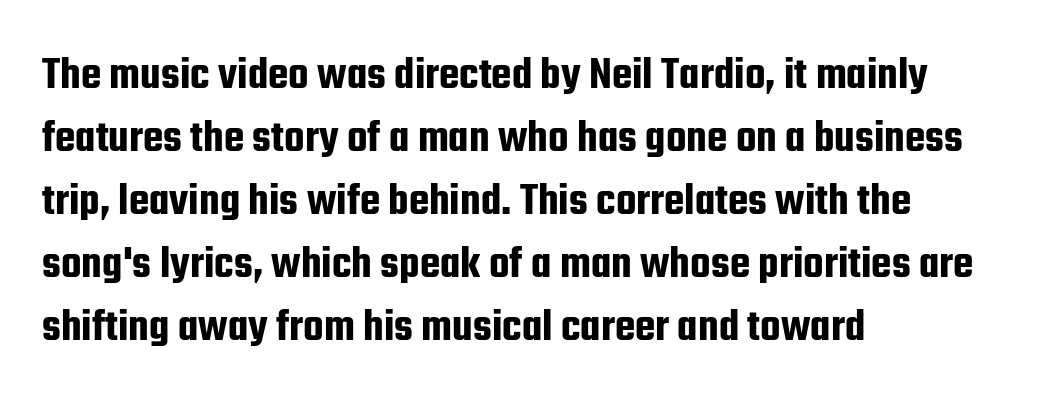
Spacing verdict: proportional, widths tailored to each character. Every row of glyphs begins at an identical x-position on the left. Posture: vertical. Students, observe: this is what conventionally led text looks like. Type style note: lacks serifs.
